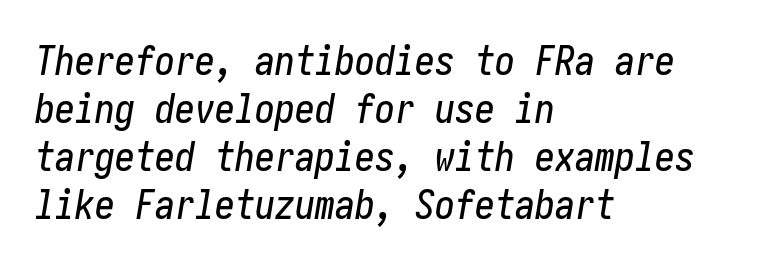
In terms of posture, this sample is oblique. Short note: letters normally spaced. This sample is left-justified, so line endings fall wherever the words run out. Plain, unruled lines of type.
